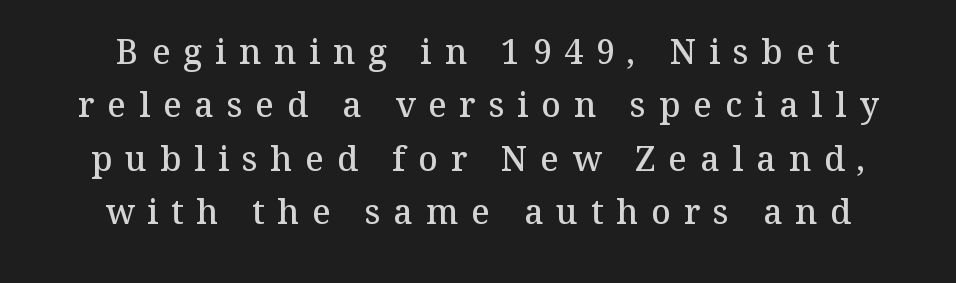
The rendering uses a moderate line-height, typical for paragraphs. The text was rendered using a seriffed face with decorative stroke endings. This sample has the flowing, uneven cadence of proportional lettering. A bit beefed up — I'd call it semibold rather than bold. Posture: vertical.
